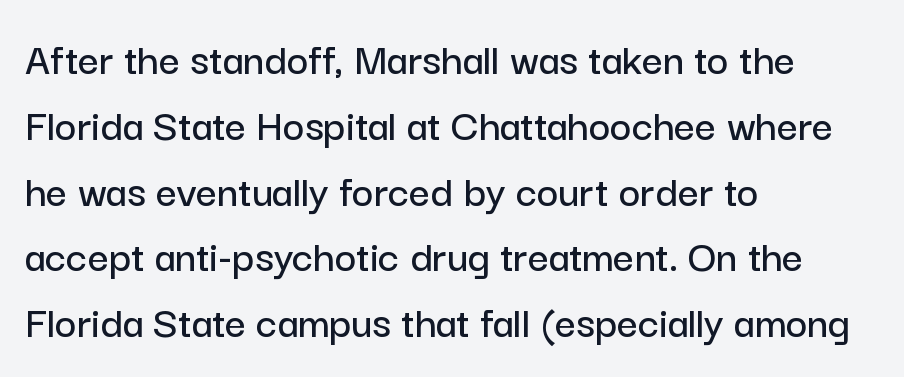
{"serif": "no", "italic": "no", "width": "normal", "stroke_contrast": "low", "x_height": "medium", "monospaced": "no", "underline": "no", "align": "left", "line_spacing": "normal", "line_spacing_ratio": 1.43, "letter_spacing": "normal", "letter_spacing_em": 0.0, "glyph_px": 46}
